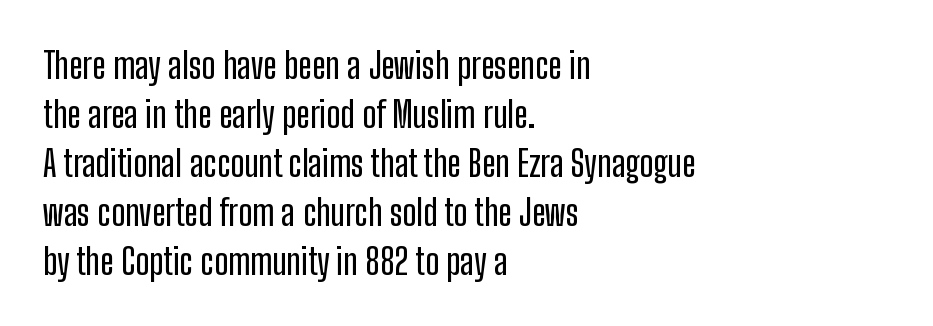
The type family on display is of the sans-serif kind. In terms of leading, this rendering sits right in the middle. Casual observation: everything's shoved over to the left. The gap between lines stays unmarked. In terms of letterspacing, this is plain default setting.
